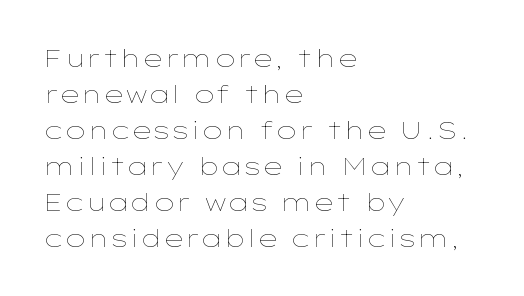
{"italic": "no", "bold": "no", "underline": "no", "align": "left", "line_spacing": "normal", "line_spacing_ratio": 1.5, "letter_spacing": "normal", "letter_spacing_em": 0.0, "glyph_px": 24}
